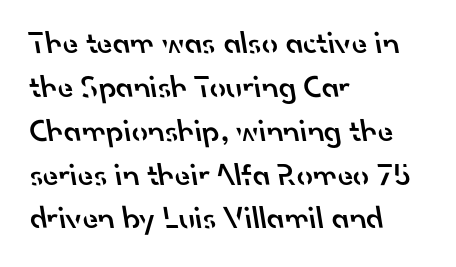
The foot of each line stays bare and open. Look at the stroke-to-counter ratio: somewhat heavy, a semibold. The letters carry no serifs — their stems end cleanly without finishing strokes. The rag falls on the right side of this text block. The rendering uses natural spacing where letterforms have individual widths. Is the letter spacing exaggerated? No — it looks like the ordinary default.
